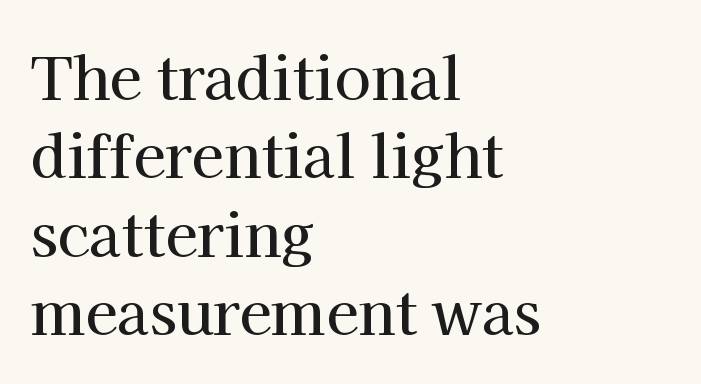
The image shows 59 px serif type, upright; set left-aligned, normal line spacing (1.33x), normal letter spacing, not underlined; high stroke contrast and a medium x-height.
